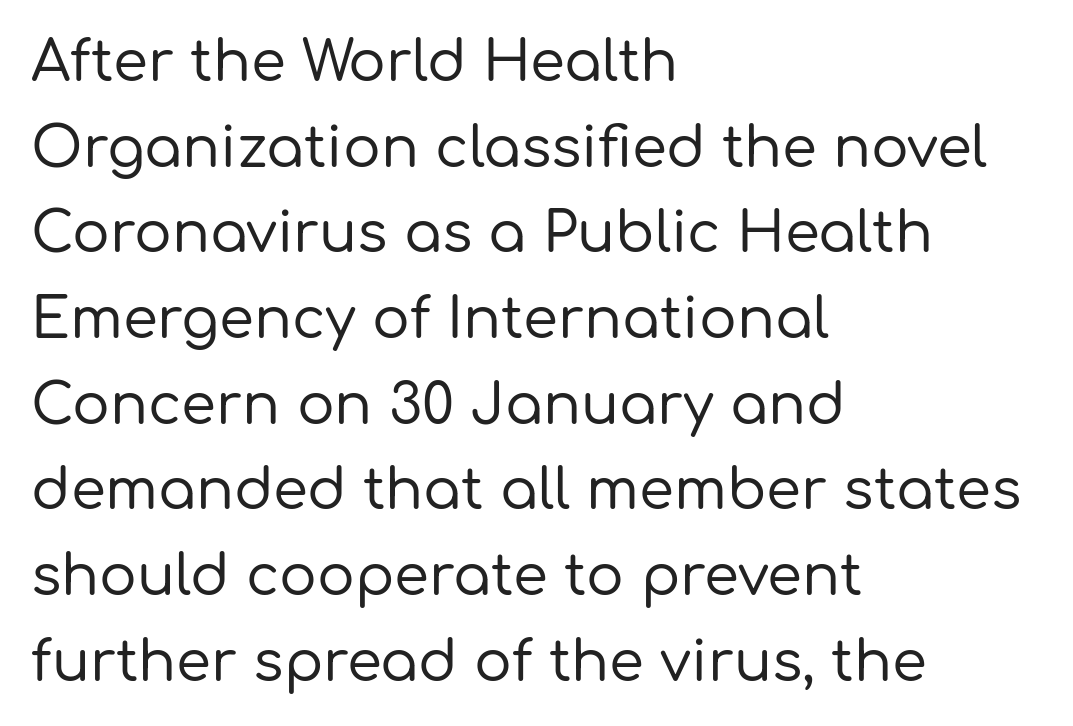
The horizontal fit of the characters is conventional and even. If you measured baseline to baseline, you'd find a middling distance. Notice how the stems are strictly vertical — no italics here. Each letter keeps its own natural width here, so spacing adapts to shape.
